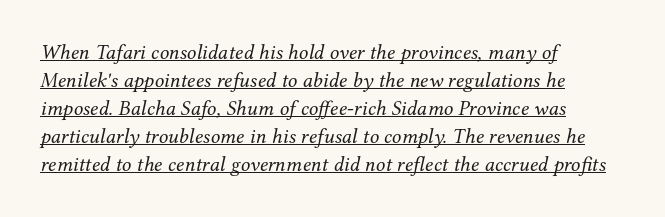
Q: Is the text bold? A: No.
Q: Is the text italic (slanted)? A: Yes, it leans right by about 12 degrees.
Q: Is the text underlined? A: Yes.
Q: How is the paragraph aligned? A: Left-aligned.
Q: Is the spacing between letters normal or unusually wide? A: Normal.
Q: Is the spacing between lines tight, normal or loose? A: Normal.
